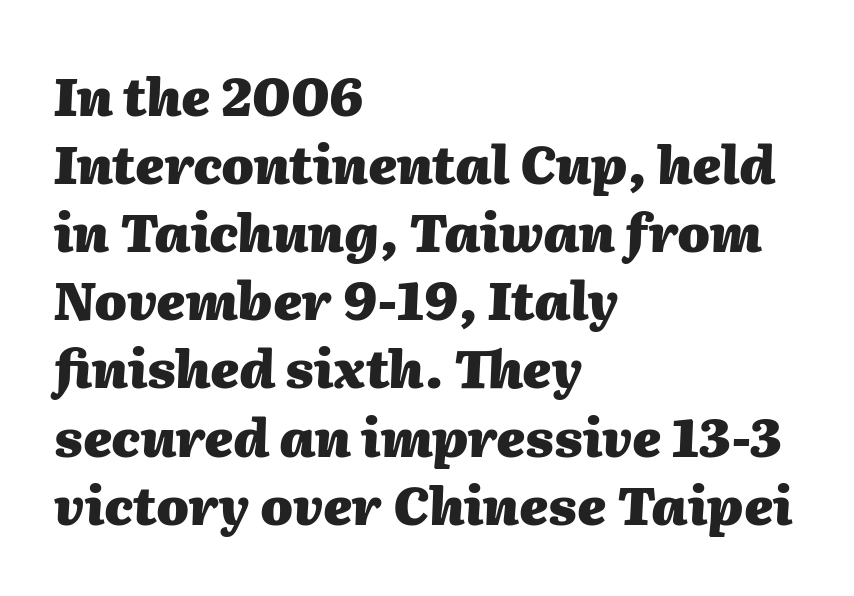
Its strokes are broad and dark, the hallmark of bold type. Unmarked baselines from the first word to the last. Horizontally, the lines are justified to the leading edge only. Leading: standard.
